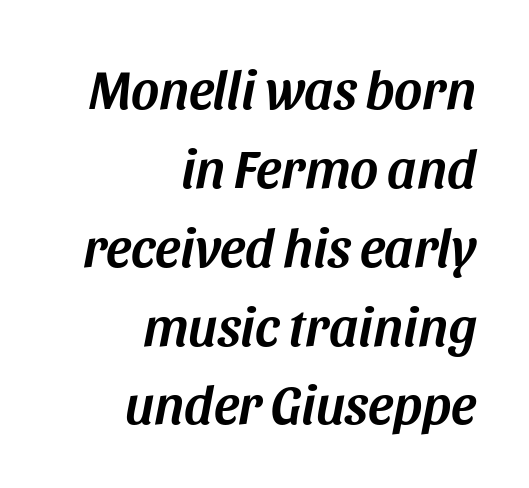
Q: Is the text italic (slanted)? A: Yes, it leans right by about 11 degrees.
Q: Is the text underlined? A: No.
Q: How is the paragraph aligned? A: Right-aligned.
Q: Is the spacing between letters normal or unusually wide? A: Normal.
Q: Is the spacing between lines tight, normal or loose? A: Normal.
Q: Width (condensed, normal, or wide)? A: Normal.
Q: Stroke contrast? A: Medium.
Q: x-height? A: Large.
Q: Monospaced? A: No.
